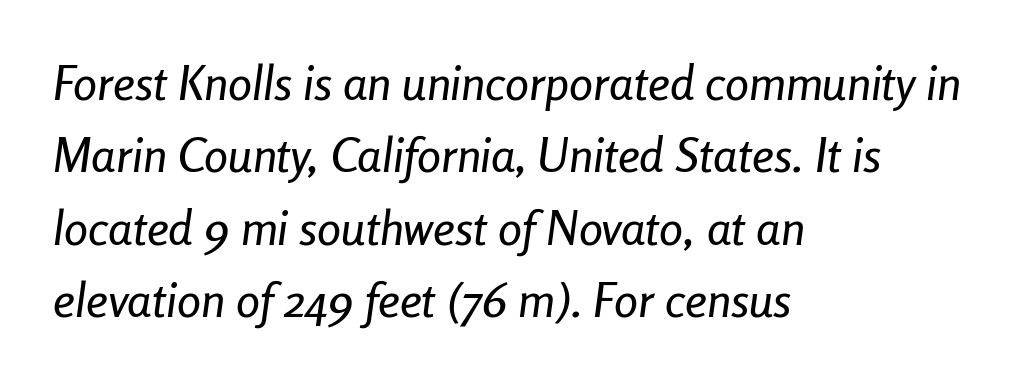
The image shows 48 px condensed type, italic (leaning right); set left-aligned, normal line spacing (1.51x), normal letter spacing, not underlined; low stroke contrast and a medium x-height.
